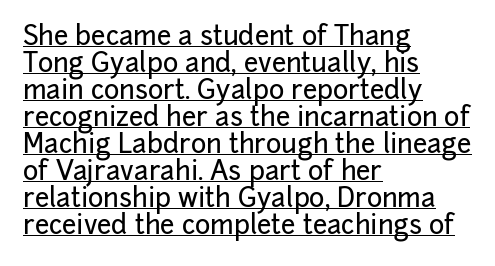
Very little white space separates one row of letters from the next. This is roman type, the default non-slanted kind. Has an underline been added? It has. Observe the ordinary spacing: letters are neighbours, not strangers. Layout note: lines flush left.
